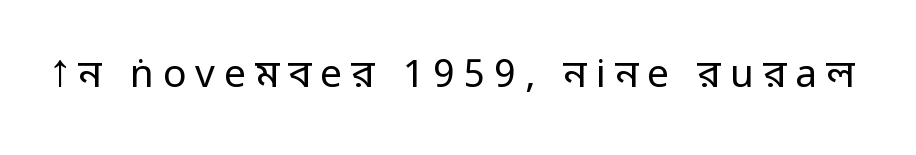
{"serif": "no", "italic": "no", "bold": "no", "weight": "regular", "width": "normal", "stroke_contrast": "low", "x_height": "medium", "monospaced": "no", "underline": "no", "letter_spacing": "wide", "letter_spacing_em": 0.23, "glyph_px": 39}
